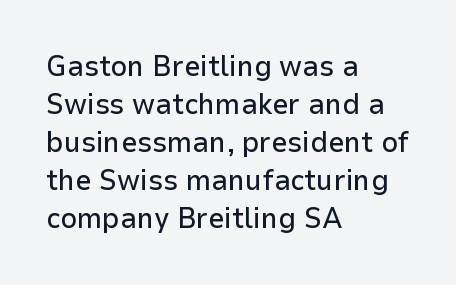
{"serif": "no", "italic": "no", "width": "normal", "stroke_contrast": "low", "x_height": "medium", "monospaced": "no", "underline": "no", "align": "left", "line_spacing": "normal", "line_spacing_ratio": 1.31, "letter_spacing": "normal", "letter_spacing_em": 0.0, "glyph_px": 29}
